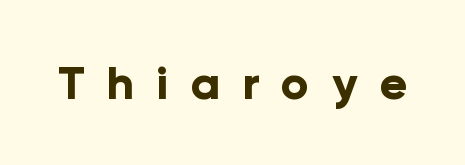
{"serif": "no", "italic": "no", "bold": "yes", "weight": "bold", "width": "normal", "stroke_contrast": "low", "x_height": "medium", "monospaced": "no", "underline": "no", "letter_spacing": "wide", "letter_spacing_em": 0.48, "glyph_px": 46}
